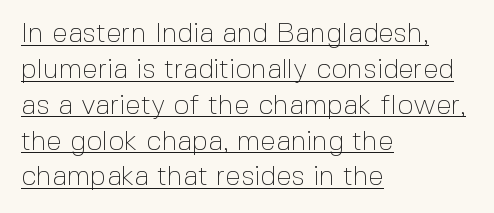
Q: Is the text bold? A: No.
Q: Is the text italic (slanted)? A: No, it is upright.
Q: Is the typeface a serif or a sans-serif typeface? A: Sans-serif.
Q: Is the text underlined? A: Yes.
Q: How is the paragraph aligned? A: Left-aligned.
Q: Is the spacing between letters normal or unusually wide? A: Normal.
Q: Is the spacing between lines tight, normal or loose? A: Normal.
Q: Width (condensed, normal, or wide)? A: Normal.
Q: x-height? A: Medium.
Q: Monospaced? A: No.
